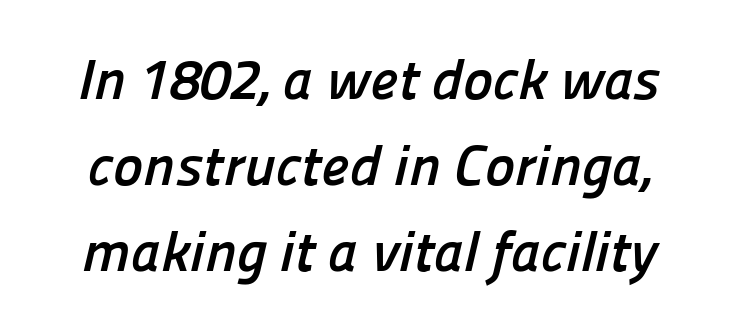
{"serif": "no", "bold": "yes", "weight": "semibold", "width": "normal", "stroke_contrast": "low", "x_height": "medium", "monospaced": "no", "underline": "no", "line_spacing": "normal", "line_spacing_ratio": 1.51, "letter_spacing": "normal", "letter_spacing_em": 0.0, "glyph_px": 57}
